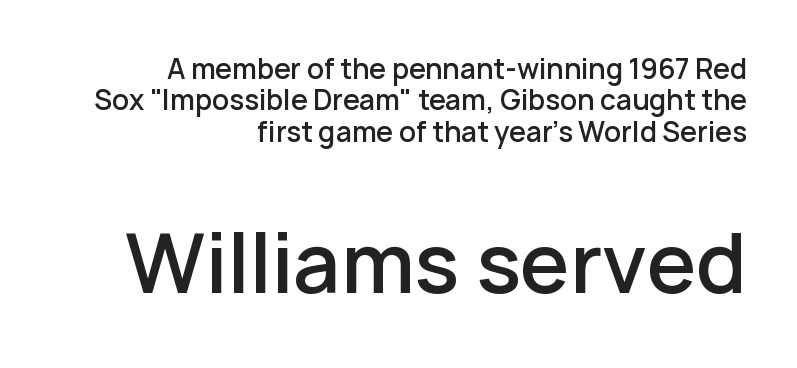
{"serif": "no", "italic": "no", "bold": "semi", "weight": "semibold", "width": "normal", "stroke_contrast": "low", "x_height": "medium", "monospaced": "no", "underline": "no", "align": "right", "line_spacing_ratio": 1.16, "letter_spacing": "normal", "letter_spacing_em": 0.0, "larger_block": "second", "size_ratio": 2.96, "glyph_px": 80}
